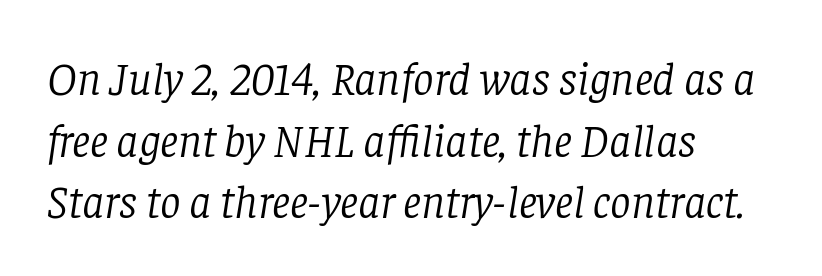
Q: Is the text bold? A: No.
Q: Is the text italic (slanted)? A: Yes, it leans right by about 8 degrees.
Q: Is the typeface a serif or a sans-serif typeface? A: Serif.
Q: Is the text underlined? A: No.
Q: How is the paragraph aligned? A: Left-aligned.
Q: Is the spacing between letters normal or unusually wide? A: Normal.
Q: Is the spacing between lines tight, normal or loose? A: Normal.
Q: Width (condensed, normal, or wide)? A: Normal.
Q: Stroke contrast? A: Low.
Q: x-height? A: Large.
Q: Monospaced? A: No.
